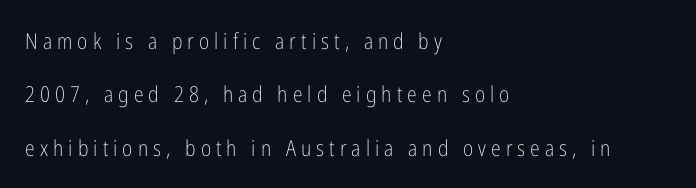
{"italic": "no", "bold": "no", "underline": "no", "align": "left", "line_spacing": "loose", "line_spacing_ratio": 2.43, "letter_spacing": "wide", "letter_spacing_em": 0.23, "glyph_px": 22}
